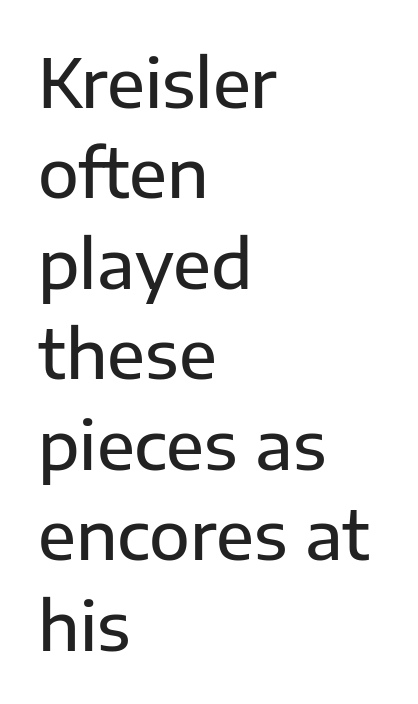
The image shows 67 px sans-serif type, upright; set left-aligned, normal line spacing (1.35x), normal letter spacing, not underlined; low stroke contrast and a medium x-height.
